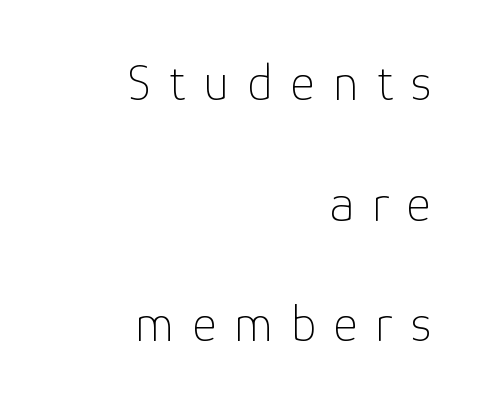
Q: Is the text bold? A: No.
Q: Is the text italic (slanted)? A: No, it is upright.
Q: Is the typeface a serif or a sans-serif typeface? A: Sans-serif.
Q: Is the text underlined? A: No.
Q: How is the paragraph aligned? A: Right-aligned.
Q: Is the spacing between letters normal or unusually wide? A: Unusually wide.
Q: Is the spacing between lines tight, normal or loose? A: Loose.
Q: Width (condensed, normal, or wide)? A: Normal.
Q: Stroke contrast? A: Low.
Q: x-height? A: Medium.
Q: Monospaced? A: No.
